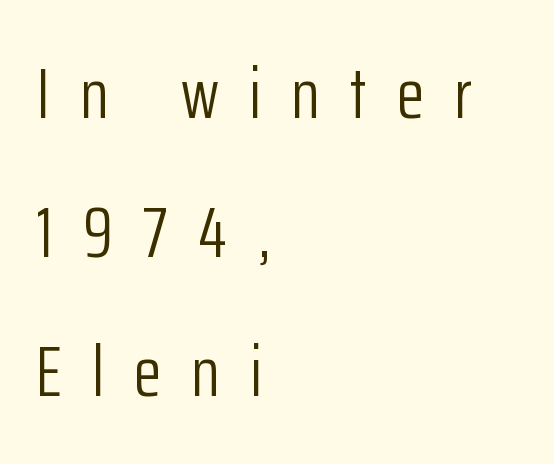
Q: Is the text bold? A: No.
Q: Is the text italic (slanted)? A: No, it is upright.
Q: Is the typeface a serif or a sans-serif typeface? A: Sans-serif.
Q: Is the text underlined? A: No.
Q: How is the paragraph aligned? A: Left-aligned.
Q: Is the spacing between letters normal or unusually wide? A: Unusually wide.
Q: Is the spacing between lines tight, normal or loose? A: Loose.
Q: Width (condensed, normal, or wide)? A: Condensed.
Q: Stroke contrast? A: Low.
Q: x-height? A: Medium.
Q: Monospaced? A: No.
